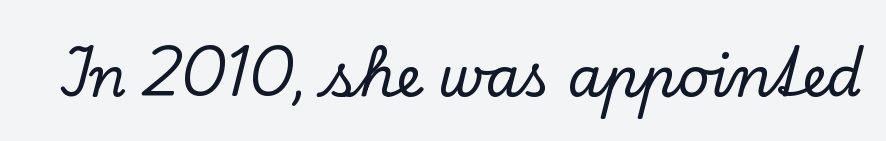
Q: Is the text italic (slanted)? A: Yes.
Q: Is the typeface a serif or a sans-serif typeface? A: Serif.
Q: Is the text underlined? A: No.
Q: Is the spacing between letters normal or unusually wide? A: Normal.
Q: Width (condensed, normal, or wide)? A: Normal.
Q: Stroke contrast? A: Low.
Q: x-height? A: Small.
Q: Monospaced? A: No.
